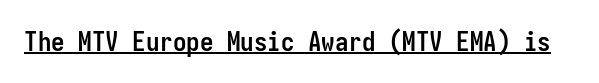
The image shows 27 px bold type, upright; set normal letter spacing, underlined.
